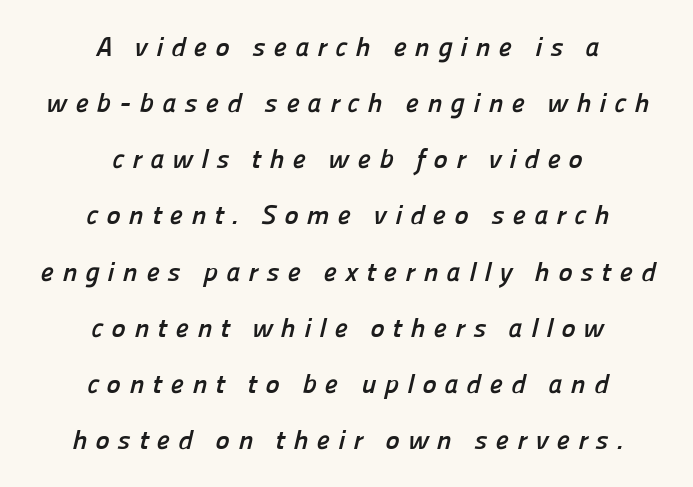
The image shows 27 px bold type; set centered, loose line spacing (2.08x), unusually wide letter spacing (+0.3 em), not underlined.
